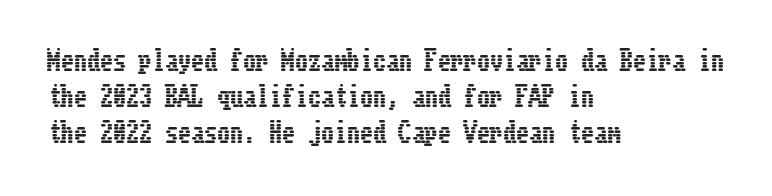
A typesetter would mark this as roman, not italic. Every row of glyphs begins at an identical x-position on the left. Descenders are the only things crossing below the line. Horizontal bands of white between lines are of average thickness.
